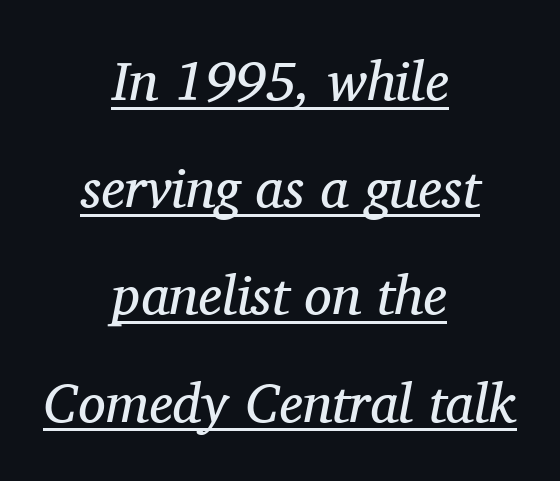
{"serif": "yes", "italic": "yes", "lean": "right", "slant_degrees": 11, "bold": "no", "weight": "regular", "width": "normal", "stroke_contrast": "medium", "x_height": "medium", "monospaced": "no", "underline": "yes", "align": "center", "line_spacing": "loose", "line_spacing_ratio": 1.95, "letter_spacing": "normal", "letter_spacing_em": 0.0, "glyph_px": 55}
